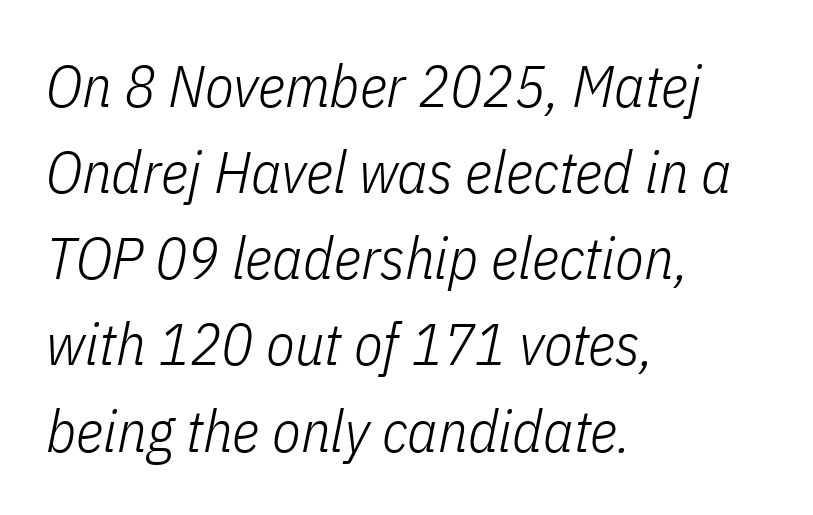
Characters are canted at an angle relative to the baseline's perpendicular. Is the stroke heavy? The answer is a plain regular-or-lighter. Students, note that the glyphs here touch the page at normal intervals. The paragraph shown leans on its left margin.
